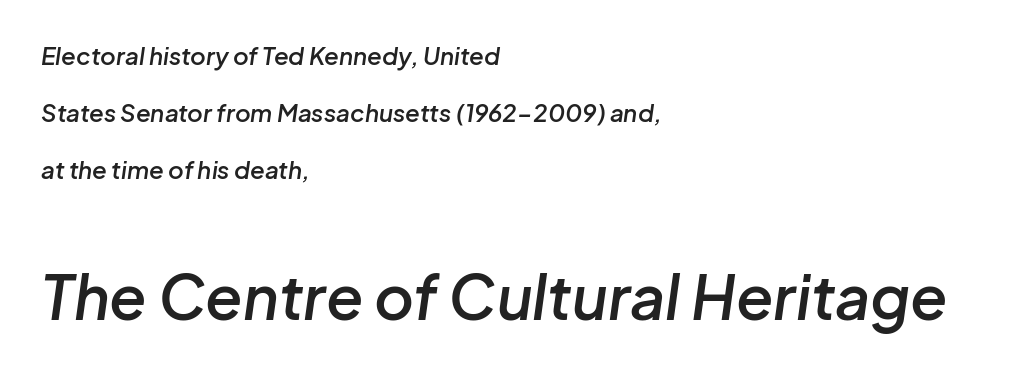
{"italic": "yes", "lean": "right", "slant_degrees": 8, "bold": "semi", "weight": "semibold", "width": "normal", "stroke_contrast": "low", "x_height": "medium", "monospaced": "no", "underline": "no", "align": "left", "line_spacing": "loose", "line_spacing_ratio": 2.37, "letter_spacing": "normal", "letter_spacing_em": 0.0, "larger_block": "second", "size_ratio": 2.54, "glyph_px": 61}
